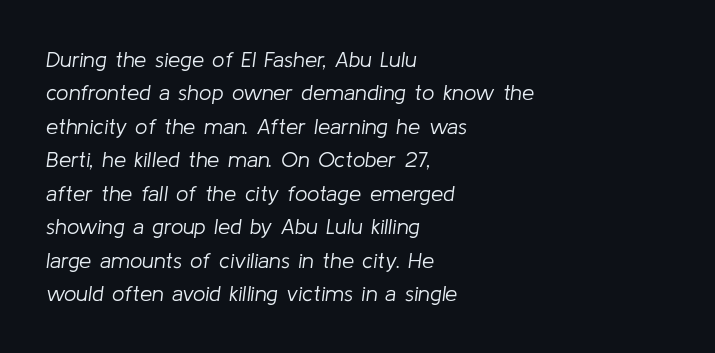
{"italic": "yes", "lean": "right", "slant_degrees": 8, "bold": "no", "underline": "no", "align": "left", "line_spacing": "normal", "line_spacing_ratio": 1.52, "letter_spacing": "normal", "letter_spacing_em": 0.0, "glyph_px": 22}
